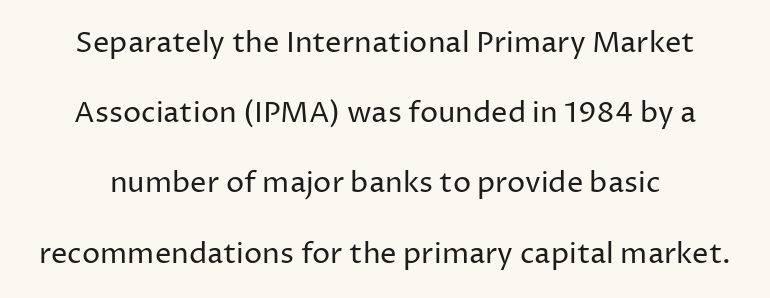
Q: Is the text bold? A: No.
Q: Is the text italic (slanted)? A: No, it is upright.
Q: Is the typeface a serif or a sans-serif typeface? A: Sans-serif.
Q: Is the text underlined? A: No.
Q: Is the spacing between letters normal or unusually wide? A: Normal.
Q: Is the spacing between lines tight, normal or loose? A: Loose.
Q: Width (condensed, normal, or wide)? A: Normal.
Q: Stroke contrast? A: Low.
Q: x-height? A: Medium.
Q: Monospaced? A: No.
